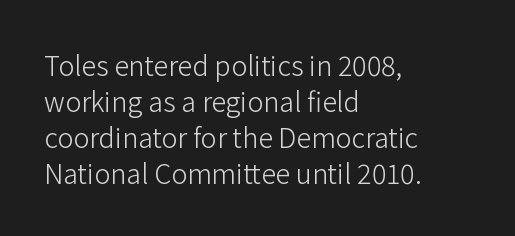
A clean baseline with only descenders dipping below it. The letters stand upright; this is a roman face. The letterforms sit shoulder to shoulder at normal distance. The compositor pushed each line to the left boundary.
